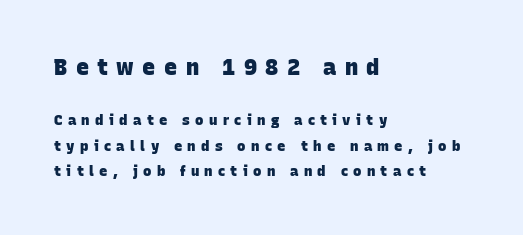
The paragraph shown leans on its left margin. Has an underline been added? It has not. Chunky letters — that's bold for sure. The composition opens big and finishes small.
